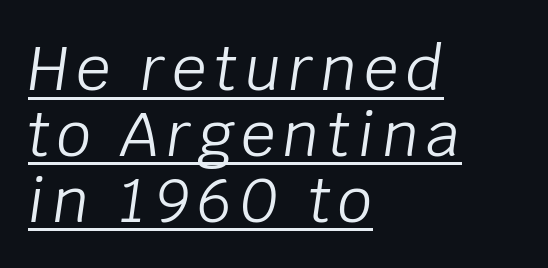
{"italic": "yes", "lean": "right", "slant_degrees": 8, "bold": "no", "weight": "light", "width": "normal", "stroke_contrast": "low", "x_height": "large", "monospaced": "no", "underline": "yes", "align": "left", "line_spacing": "tight", "line_spacing_ratio": 1.08, "glyph_px": 61}
